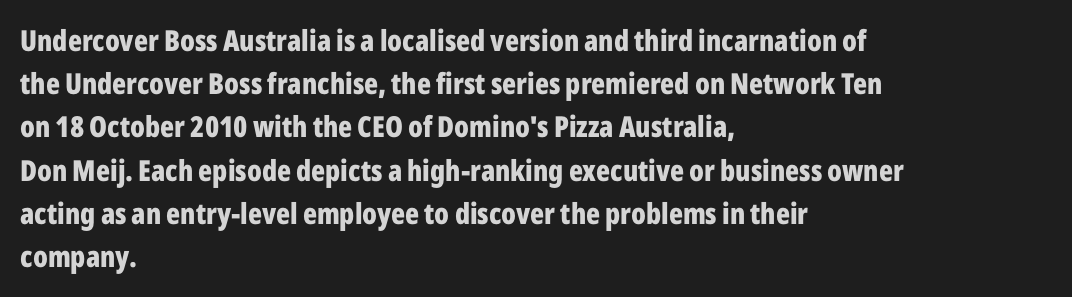
{"serif": "no", "italic": "no", "bold": "yes", "weight": "bold", "width": "condensed", "stroke_contrast": "low", "x_height": "medium", "monospaced": "no", "underline": "no", "align": "left", "line_spacing": "normal", "line_spacing_ratio": 1.49, "letter_spacing": "normal", "letter_spacing_em": 0.0, "glyph_px": 29}
